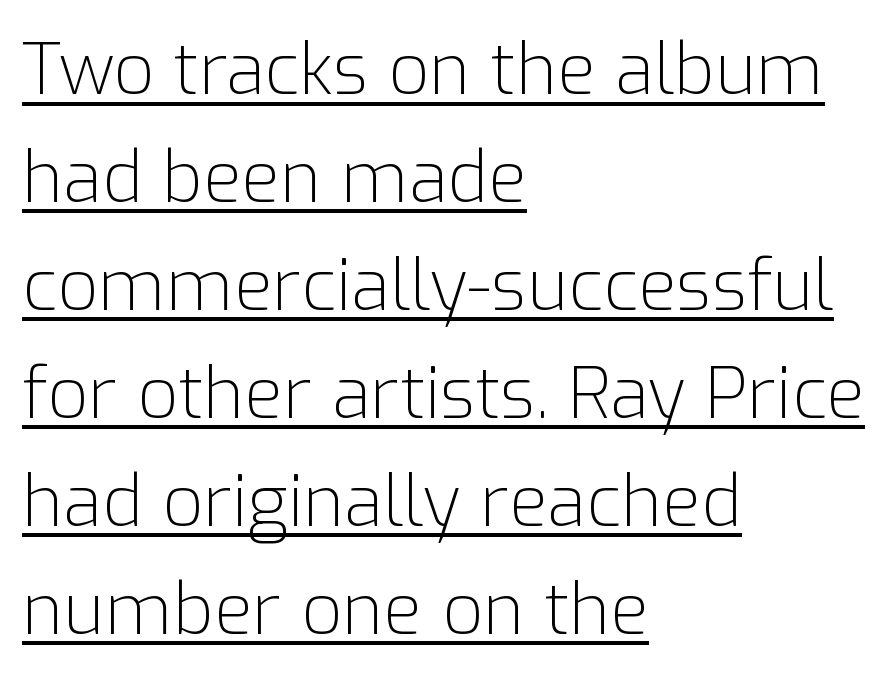
{"serif": "no", "italic": "no", "bold": "no", "weight": "light", "width": "normal", "stroke_contrast": "low", "x_height": "medium", "monospaced": "no", "underline": "yes", "align": "left", "line_spacing": "normal", "line_spacing_ratio": 1.52, "letter_spacing": "normal", "letter_spacing_em": 0.0, "glyph_px": 71}
